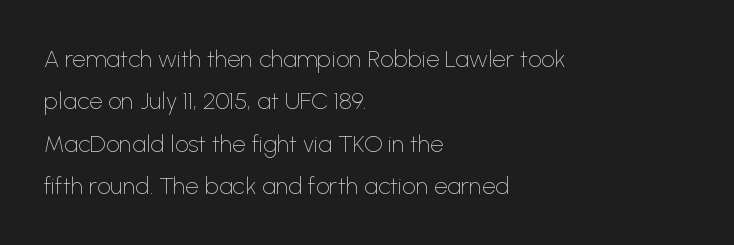
Q: Is the text bold? A: No.
Q: Is the text italic (slanted)? A: No, it is upright.
Q: Is the text underlined? A: No.
Q: How is the paragraph aligned? A: Left-aligned.
Q: Is the spacing between letters normal or unusually wide? A: Normal.
